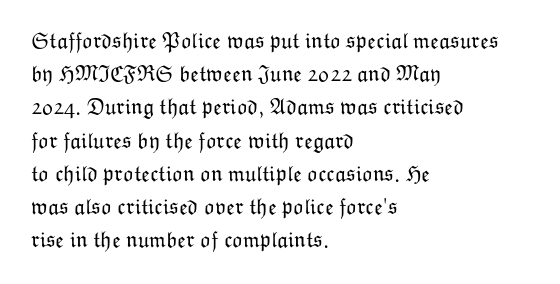
{"italic": "no", "bold": "no", "underline": "no", "align": "left", "line_spacing": "normal", "line_spacing_ratio": 1.51, "letter_spacing": "normal", "letter_spacing_em": 0.0, "glyph_px": 22}
